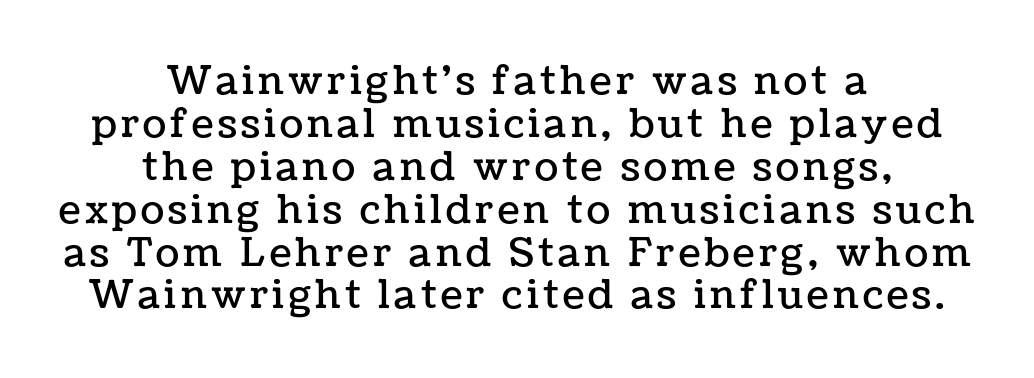
Q: Is the text italic (slanted)? A: No, it is upright.
Q: Is the text underlined? A: No.
Q: How is the paragraph aligned? A: Centered.
Q: Is the spacing between lines tight, normal or loose? A: Tight.
Q: Width (condensed, normal, or wide)? A: Normal.
Q: Stroke contrast? A: Low.
Q: x-height? A: Medium.
Q: Monospaced? A: No.
